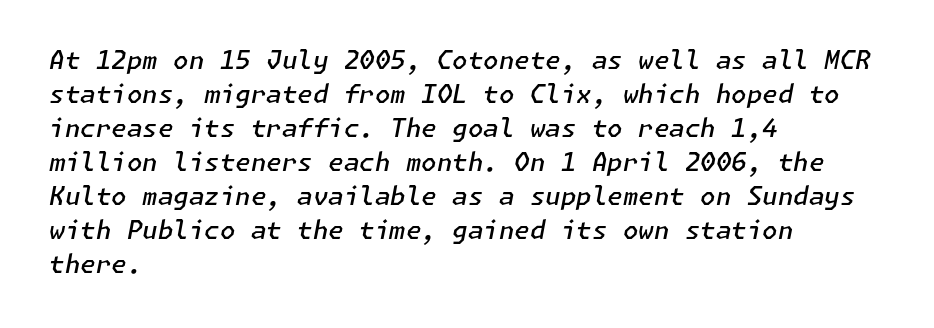
The image shows 25 px text type, italic (leaning right); set left-aligned, normal line spacing (1.36x), normal letter spacing, not underlined.
